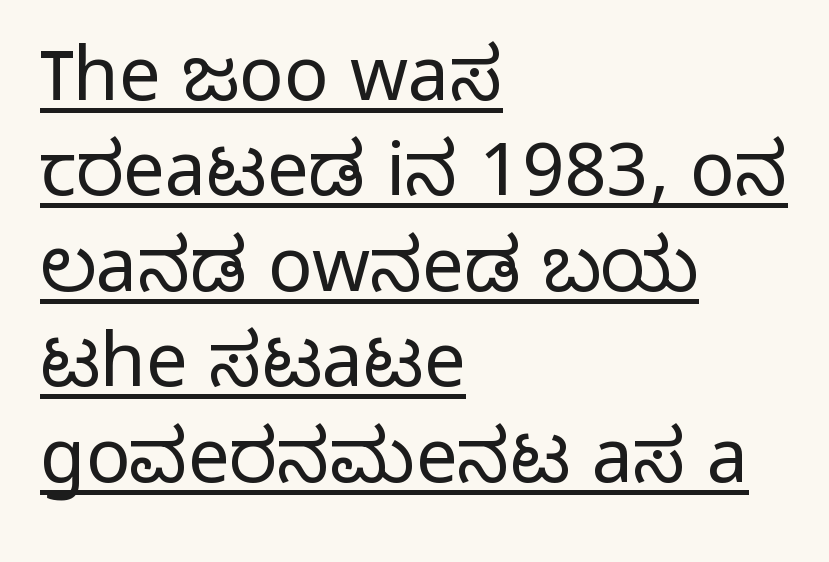
The image shows 74 px light sans-serif type, upright; set left-aligned, normal line spacing (1.29x), normal letter spacing, underlined; low stroke contrast and a medium x-height.
